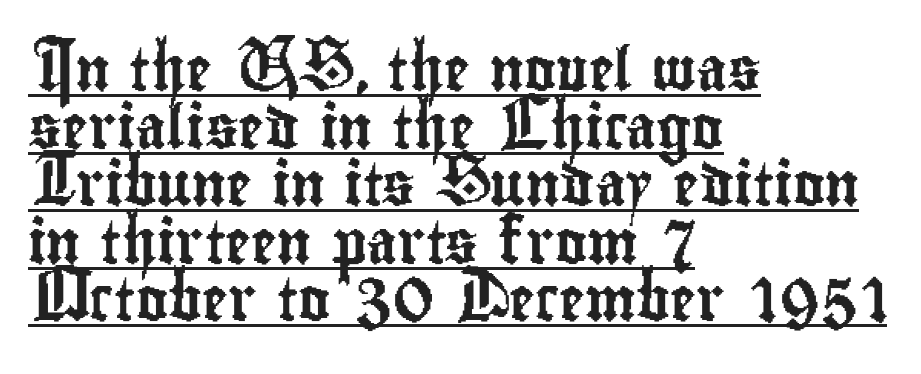
{"serif": "no", "italic": "no", "width": "condensed", "stroke_contrast": "low", "x_height": "small", "monospaced": "no", "underline": "yes", "align": "left", "line_spacing": "normal", "line_spacing_ratio": 1.34, "letter_spacing": "normal", "letter_spacing_em": 0.0, "glyph_px": 43}
